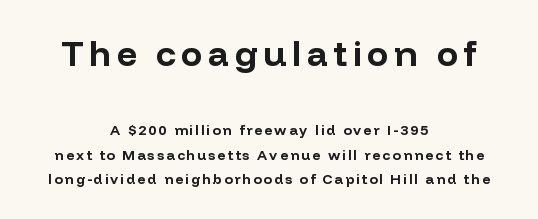
{"serif": "no", "italic": "no", "bold": "yes", "weight": "bold", "width": "normal", "stroke_contrast": "low", "x_height": "medium", "monospaced": "no", "underline": "no", "align": "center", "line_spacing_ratio": 1.74, "larger_block": "first", "size_ratio": 2.57, "glyph_px": 36}
